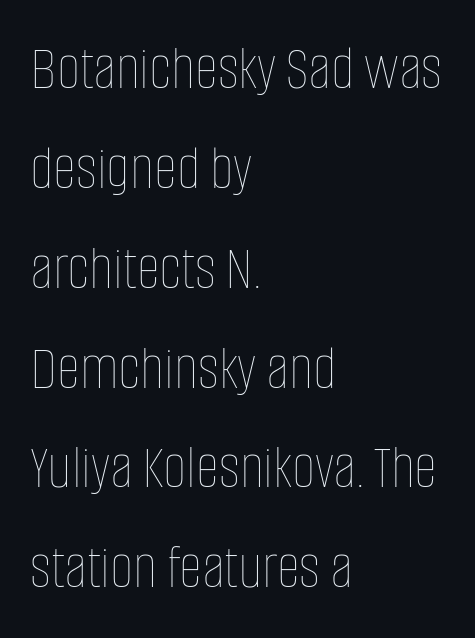
The image shows 64 px thin, condensed type, upright; set left-aligned, normal line spacing (1.56x), normal letter spacing, not underlined; low stroke contrast and a large x-height.
